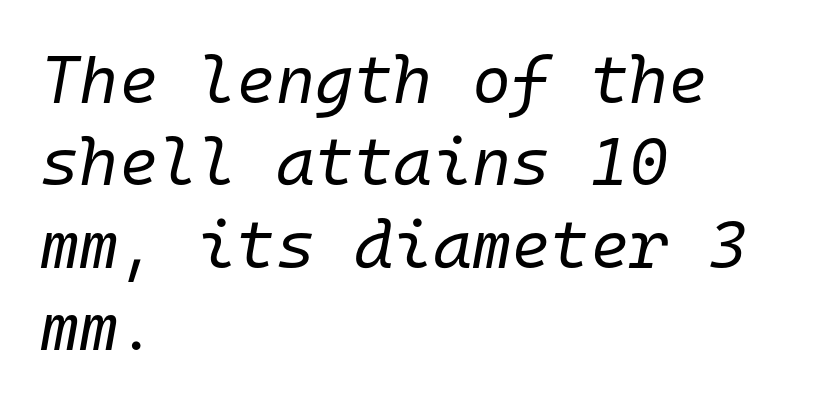
Short and long lines alike share a common starting point at left. This reads as an unemphasized weight, regular at the heaviest. If you drew a line through each stem, it would be angled. This sample has the even, mechanical cadence of fixed-width lettering. Nothing unusual about the tracking: characters are spaced as the font intends.
